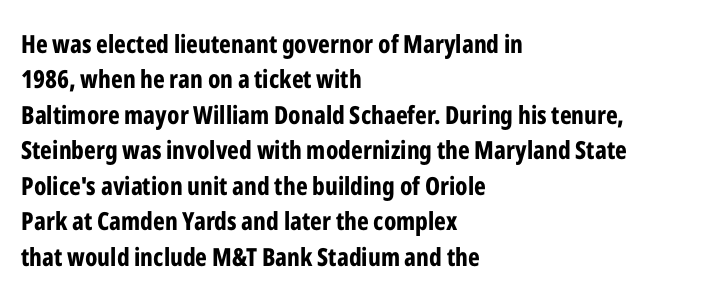
{"italic": "no", "bold": "yes", "underline": "no", "align": "left", "line_spacing": "normal", "line_spacing_ratio": 1.42, "letter_spacing": "normal", "letter_spacing_em": 0.0, "glyph_px": 25}
